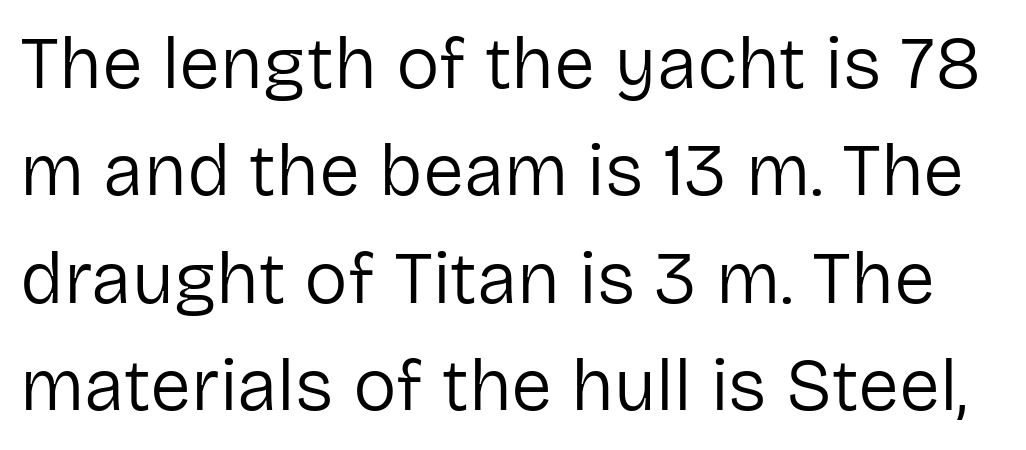
Q: Is the text bold? A: No.
Q: Is the text italic (slanted)? A: No, it is upright.
Q: Is the typeface a serif or a sans-serif typeface? A: Sans-serif.
Q: Is the text underlined? A: No.
Q: Is the spacing between letters normal or unusually wide? A: Normal.
Q: Is the spacing between lines tight, normal or loose? A: Normal.
Q: Width (condensed, normal, or wide)? A: Normal.
Q: Stroke contrast? A: Low.
Q: x-height? A: Medium.
Q: Monospaced? A: No.
